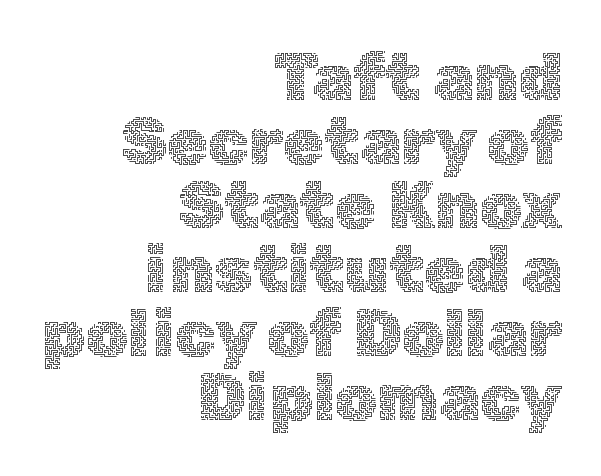
Q: Is the text bold? A: No.
Q: Is the text italic (slanted)? A: No, it is upright.
Q: Is the text underlined? A: No.
Q: How is the paragraph aligned? A: Right-aligned.
Q: Is the spacing between letters normal or unusually wide? A: Normal.
Q: Is the spacing between lines tight, normal or loose? A: Tight.
Q: Width (condensed, normal, or wide)? A: Normal.
Q: x-height? A: Medium.
Q: Monospaced? A: No.
